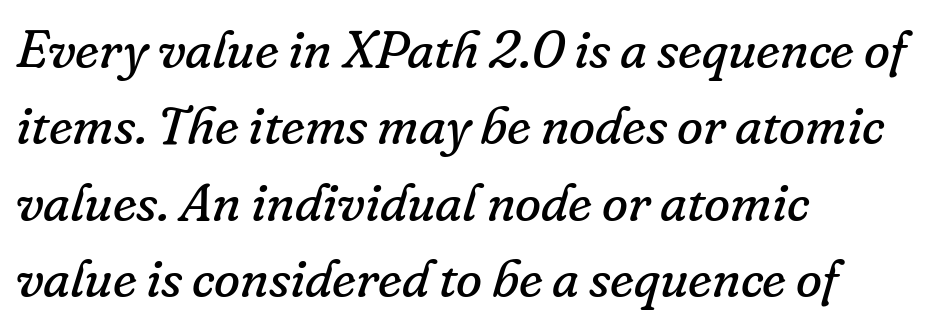
Q: Is the text bold? A: No.
Q: Is the text italic (slanted)? A: Yes, it leans right by about 16 degrees.
Q: Is the typeface a serif or a sans-serif typeface? A: Serif.
Q: Is the text underlined? A: No.
Q: How is the paragraph aligned? A: Left-aligned.
Q: Is the spacing between letters normal or unusually wide? A: Normal.
Q: Is the spacing between lines tight, normal or loose? A: Normal.
Q: Width (condensed, normal, or wide)? A: Normal.
Q: Stroke contrast? A: Low.
Q: x-height? A: Small.
Q: Monospaced? A: No.
